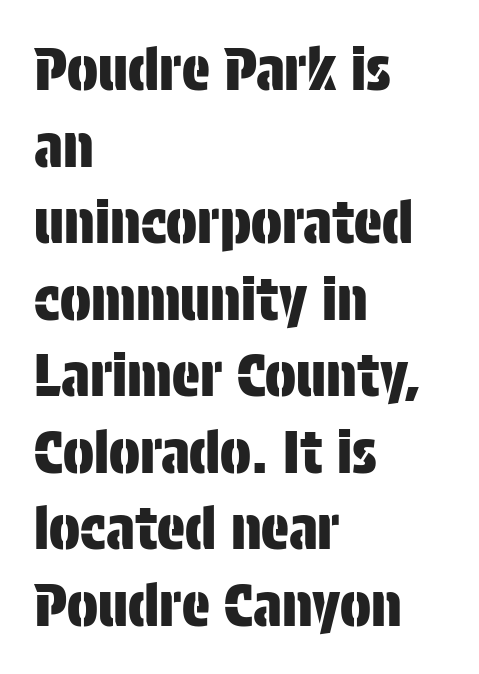
This rendering uses left alignment, leaving the right contour irregular. The type family on display is of the sans-serif kind. A typesetter would call this proportional, since set widths differ per character. Between one letter and the next there's only the usual sliver of space. When letters stand straight like this, we call the style roman or upright. Clear beneath every line of the passage.
